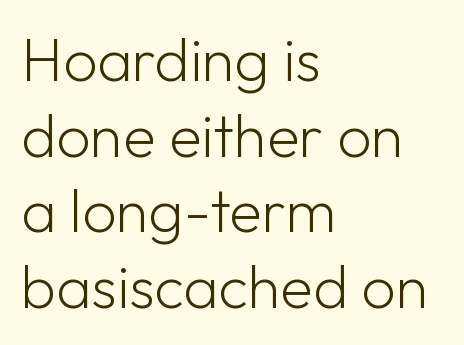
Visually the block forms a straight wall on the left and a jagged coastline on the right. The typesetting does not lean heavy: it is not bold. The horizontal fit of the characters is conventional and even. It's the straight-up-and-down kind of type.
